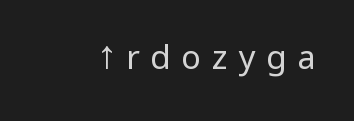
{"serif": "no", "italic": "no", "bold": "no", "weight": "regular", "width": "condensed", "stroke_contrast": "low", "x_height": "large", "monospaced": "no", "underline": "no", "letter_spacing": "wide", "letter_spacing_em": 0.33, "glyph_px": 33}
